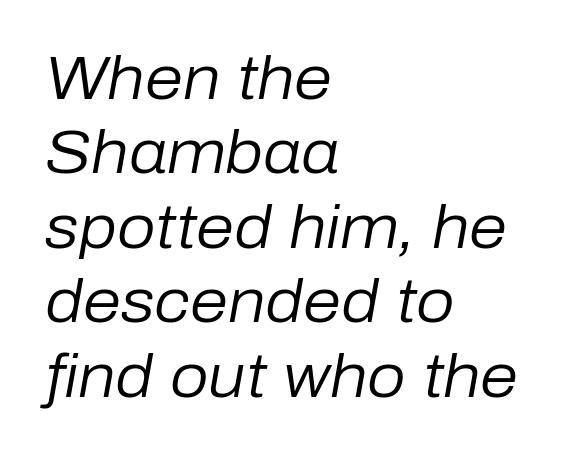
The image shows 61 px regular-weight type, italic (leaning right); set left-aligned, line spacing 1.22x, normal letter spacing, not underlined; low stroke contrast and a medium x-height.
